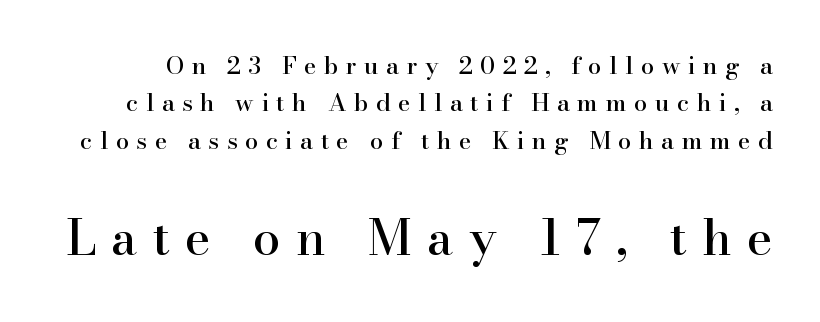
The image shows 49 px serif type, upright; set normal line spacing (1.56x), unusually wide letter spacing (+0.31 em), not underlined; the second (bottom) block is 2.04x larger; high stroke contrast and a small x-height.
